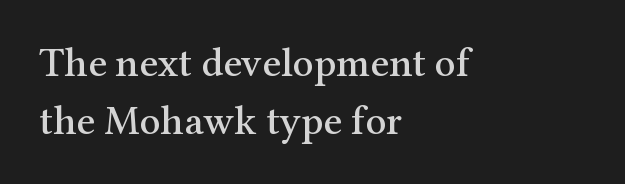
The image shows 41 px serif type, upright; set left-aligned, normal line spacing (1.41x), normal letter spacing, not underlined; medium stroke contrast and a medium x-height.
